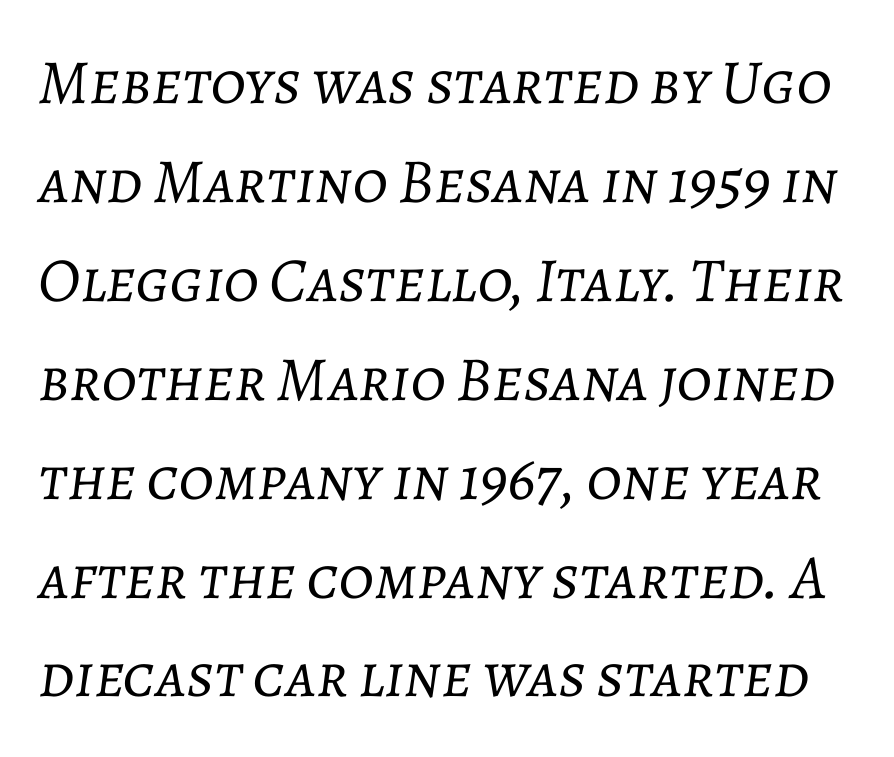
Q: Is the text bold? A: No.
Q: Is the text italic (slanted)? A: Yes, it leans right by about 7 degrees.
Q: Is the text underlined? A: No.
Q: Is the spacing between letters normal or unusually wide? A: Normal.
Q: Is the spacing between lines tight, normal or loose? A: Normal.
Q: Width (condensed, normal, or wide)? A: Normal.
Q: Stroke contrast? A: Low.
Q: x-height? A: Medium.
Q: Monospaced? A: No.
